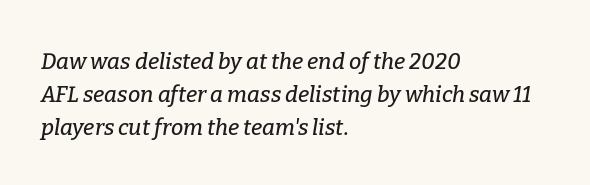
The image shows 22 px text type, italic (leaning right); set left-aligned, normal line spacing (1.5x), normal letter spacing, not underlined.
